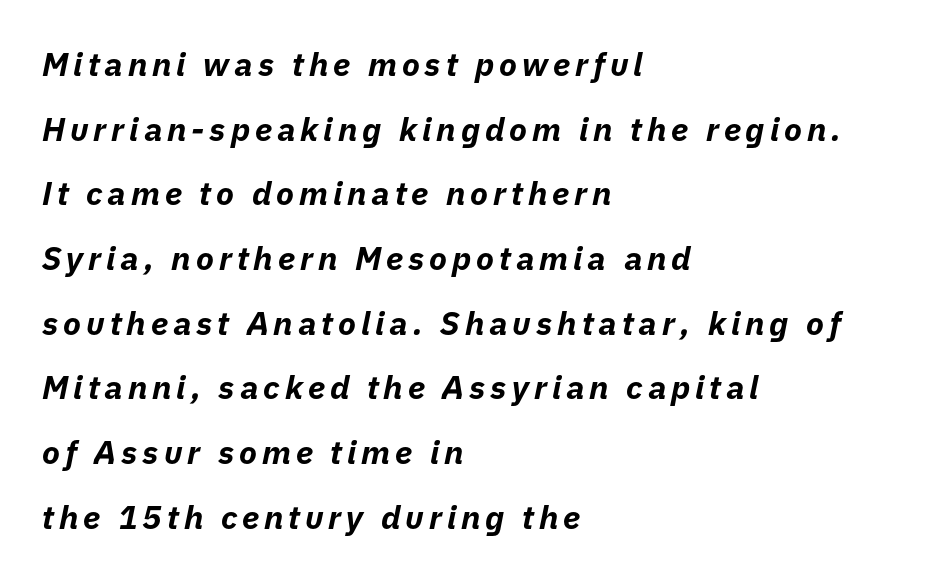
Q: Is the text bold? A: Yes.
Q: Is the text italic (slanted)? A: Yes, it leans right by about 11 degrees.
Q: Is the text underlined? A: No.
Q: How is the paragraph aligned? A: Left-aligned.
Q: Is the spacing between lines tight, normal or loose? A: Loose.
Q: Width (condensed, normal, or wide)? A: Normal.
Q: Stroke contrast? A: Low.
Q: x-height? A: Medium.
Q: Monospaced? A: No.
